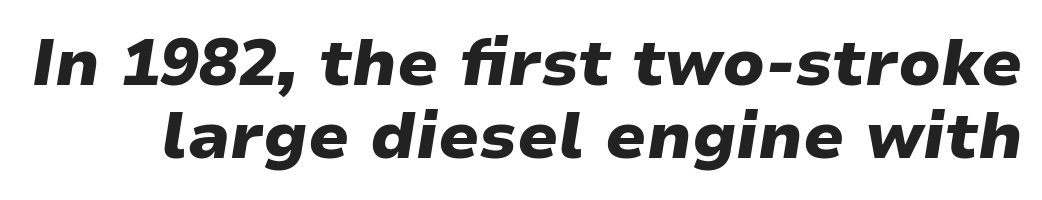
The letters sit at their default tracking, neither squeezed nor spread. Quick note: interline space is minimal. Here the designer chose a conventional face with non-uniform glyph widths. Designer's note — italics engaged.
